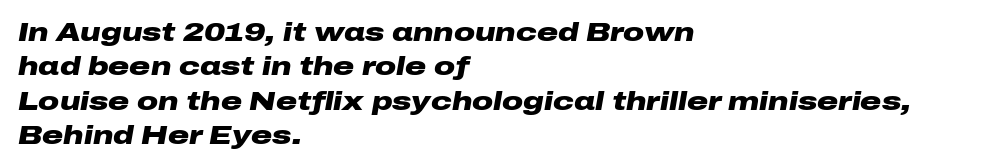
The image shows 26 px bold type, italic (leaning right); set left-aligned, normal line spacing (1.32x), normal letter spacing, not underlined.
